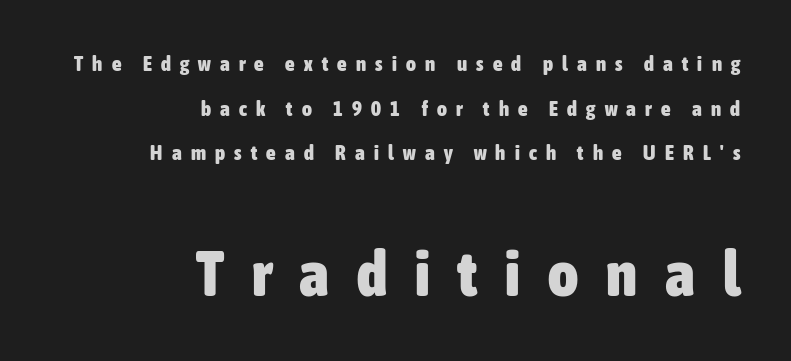
{"serif": "no", "italic": "no", "bold": "yes", "weight": "heavy", "width": "condensed", "stroke_contrast": "low", "x_height": "medium", "monospaced": "no", "underline": "no", "align": "right", "line_spacing": "loose", "line_spacing_ratio": 2.12, "letter_spacing": "wide", "letter_spacing_em": 0.44, "larger_block": "second", "size_ratio": 3.05, "glyph_px": 64}
